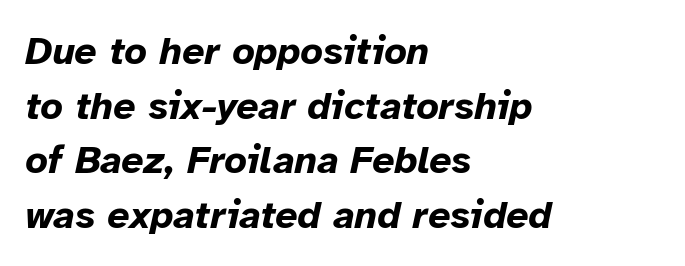
{"italic": "yes", "lean": "right", "slant_degrees": 12, "bold": "yes", "weight": "bold", "width": "normal", "stroke_contrast": "low", "x_height": "medium", "monospaced": "no", "underline": "no", "align": "left", "line_spacing": "normal", "line_spacing_ratio": 1.4, "letter_spacing": "normal", "letter_spacing_em": 0.0, "glyph_px": 39}
